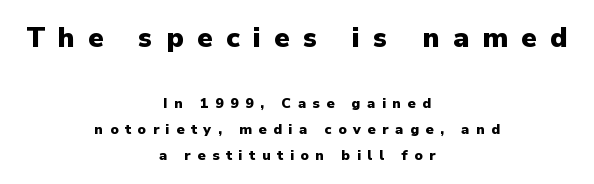
No italicization has been applied; the sample stays upright. Horizontally, the lines are justified to the midpoint only. The rendering uses natural spacing where letterforms have individual widths. Does extra space separate the letters? Yes, quite a lot of it. These lines carry a lot of weight — the face is fully bold.
